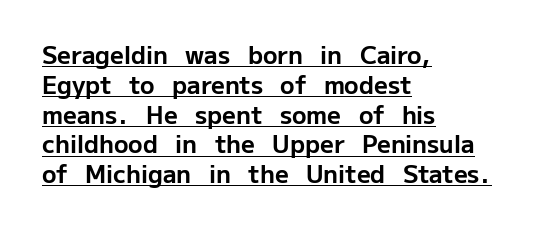
{"italic": "no", "bold": "yes", "underline": "yes", "align": "left", "line_spacing_ratio": 1.24, "letter_spacing": "normal", "letter_spacing_em": 0.0, "glyph_px": 24}
